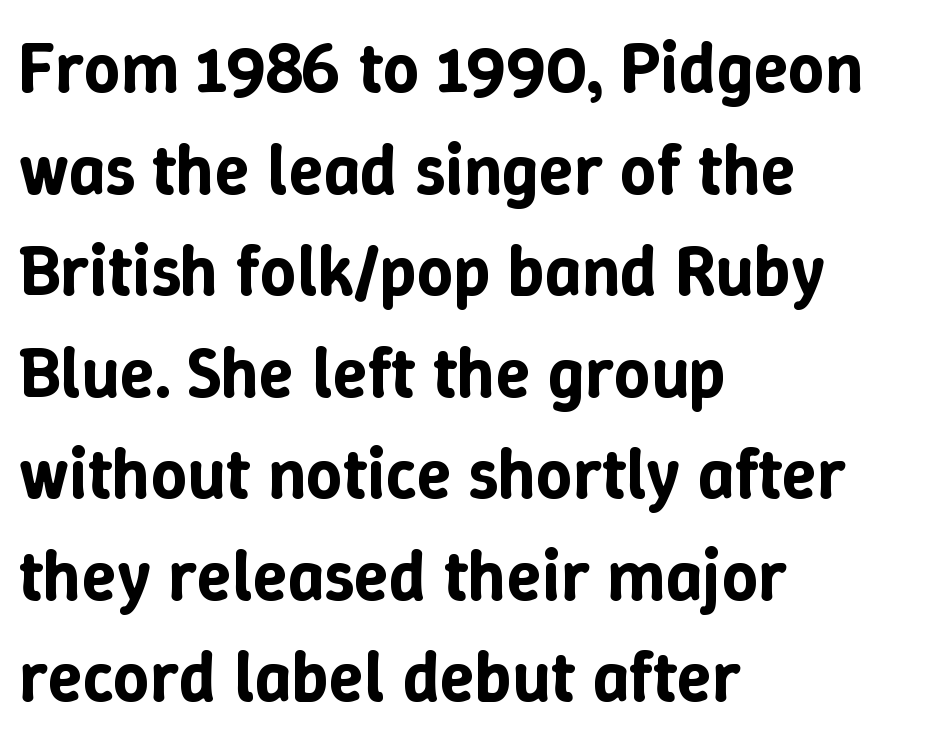
Q: Is the text italic (slanted)? A: No, it is upright.
Q: Is the text underlined? A: No.
Q: How is the paragraph aligned? A: Left-aligned.
Q: Is the spacing between letters normal or unusually wide? A: Normal.
Q: Is the spacing between lines tight, normal or loose? A: Normal.
Q: Width (condensed, normal, or wide)? A: Normal.
Q: Stroke contrast? A: Low.
Q: x-height? A: Medium.
Q: Monospaced? A: No.
